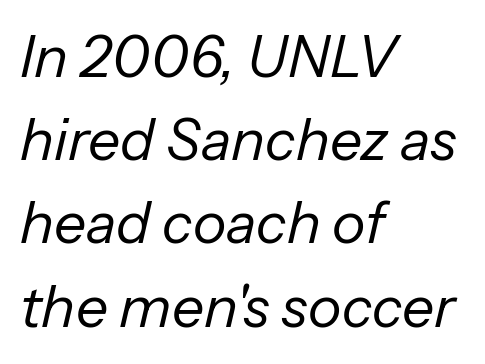
The block of text has a typical density, with ordinary space between rows. An italicized treatment has been applied to the whole sample. Honestly, there is no underline to notice here at all. Compared with typical body copy, the letter spacing here is the same.
